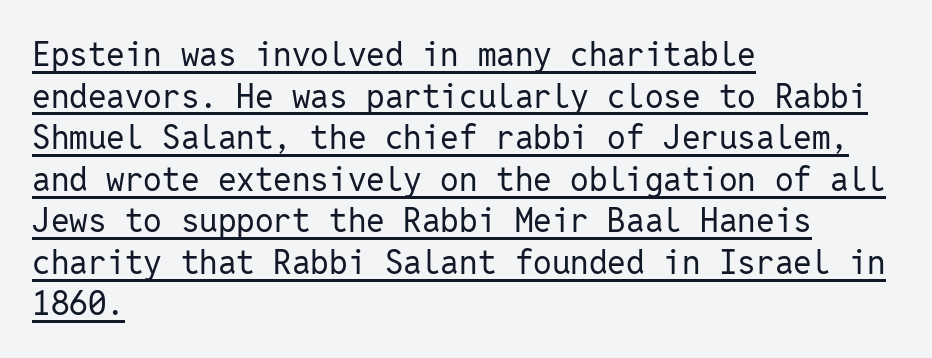
{"serif": "no", "italic": "no", "bold": "no", "weight": "regular", "width": "normal", "stroke_contrast": "low", "x_height": "medium", "monospaced": "yes", "underline": "yes", "align": "left", "line_spacing": "normal", "line_spacing_ratio": 1.26, "letter_spacing": "normal", "letter_spacing_em": 0.0, "glyph_px": 33}
